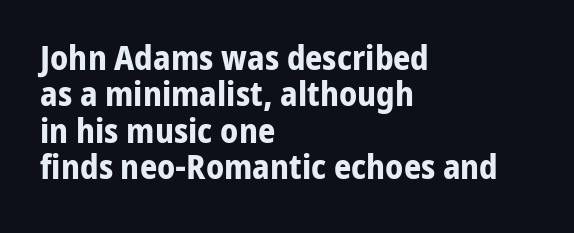
Q: Is the text bold? A: Yes.
Q: Is the text italic (slanted)? A: No, it is upright.
Q: Is the typeface a serif or a sans-serif typeface? A: Sans-serif.
Q: Is the text underlined? A: No.
Q: How is the paragraph aligned? A: Left-aligned.
Q: Is the spacing between letters normal or unusually wide? A: Normal.
Q: Is the spacing between lines tight, normal or loose? A: Tight.
Q: Width (condensed, normal, or wide)? A: Normal.
Q: Stroke contrast? A: Low.
Q: x-height? A: Medium.
Q: Monospaced? A: No.
